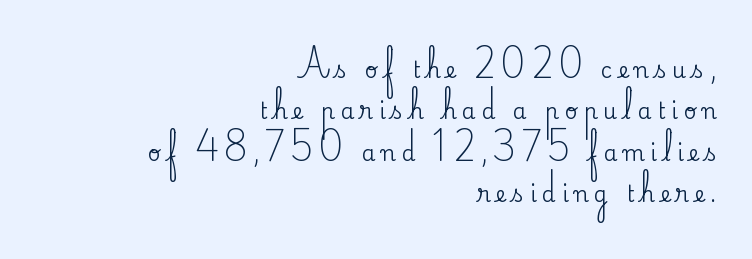
The image shows 22 px text type, upright; set right-aligned, line spacing 1.88x, unusually wide letter spacing (+0.26 em), not underlined.
